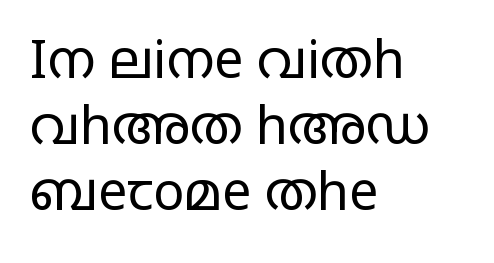
Q: Is the text bold? A: No.
Q: Is the text italic (slanted)? A: No, it is upright.
Q: Is the typeface a serif or a sans-serif typeface? A: Sans-serif.
Q: Is the text underlined? A: No.
Q: How is the paragraph aligned? A: Left-aligned.
Q: Is the spacing between letters normal or unusually wide? A: Normal.
Q: Is the spacing between lines tight, normal or loose? A: Normal.
Q: Width (condensed, normal, or wide)? A: Wide.
Q: Stroke contrast? A: Low.
Q: x-height? A: Large.
Q: Monospaced? A: No.
